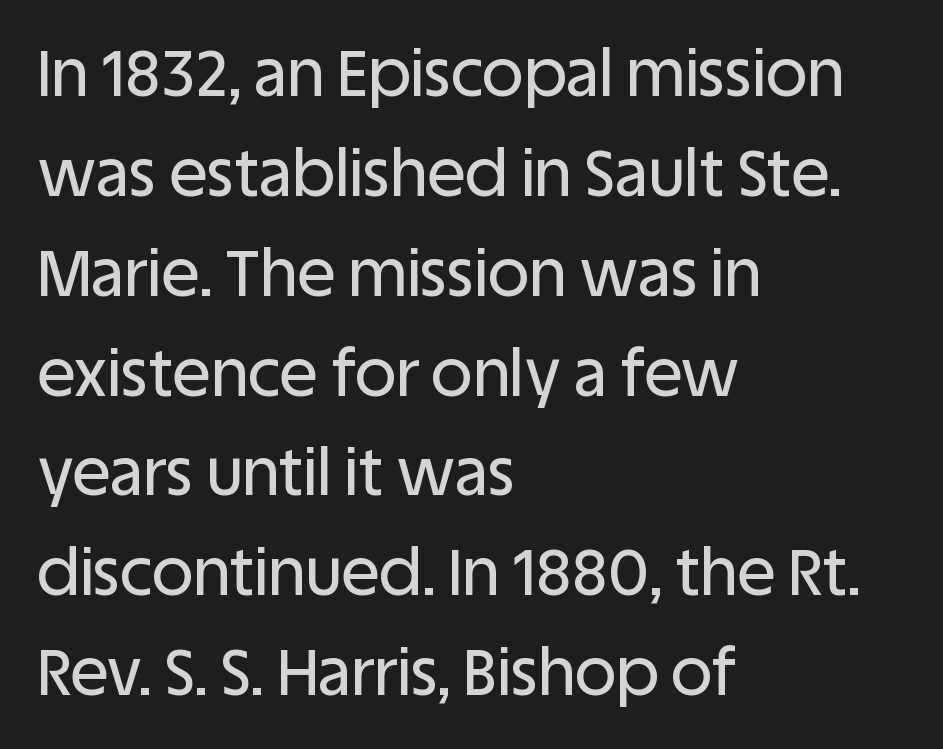
A student would call this left alignment; a typographer would say flush left, rag right. Looks like regular typesetting: each glyph gets only the width it needs. This sample uses a sans-serif face. The area under the type is left untouched. You could call the tracking neutral — neither tight nor loose.
